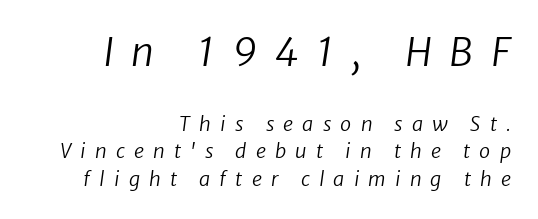
Where is the straight margin? On the right. Think of a printed novel: that variable character pitch is what you see here. The rendering inserts visible extra space after every character. In this sample the first text group is rendered at the bigger scale. You can tell from the bare stems that sans-serif type was used.
